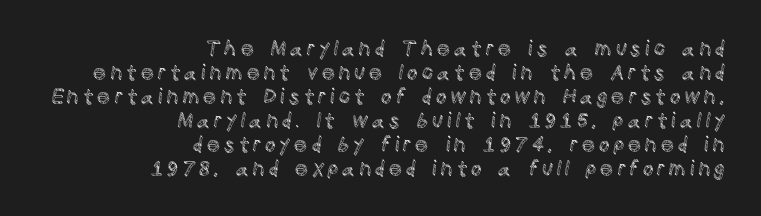
{"underline": "no", "align": "right", "line_spacing": "tight", "line_spacing_ratio": 1.14, "glyph_px": 21}
